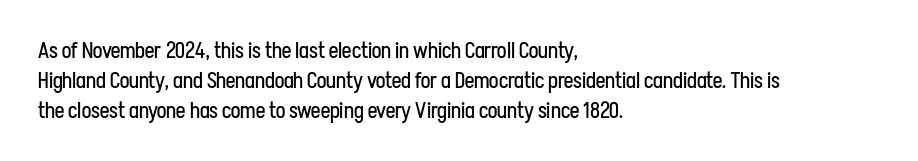
Q: Is the text bold? A: No.
Q: Is the text italic (slanted)? A: No, it is upright.
Q: Is the text underlined? A: No.
Q: How is the paragraph aligned? A: Left-aligned.
Q: Is the spacing between letters normal or unusually wide? A: Normal.
Q: Is the spacing between lines tight, normal or loose? A: Normal.
